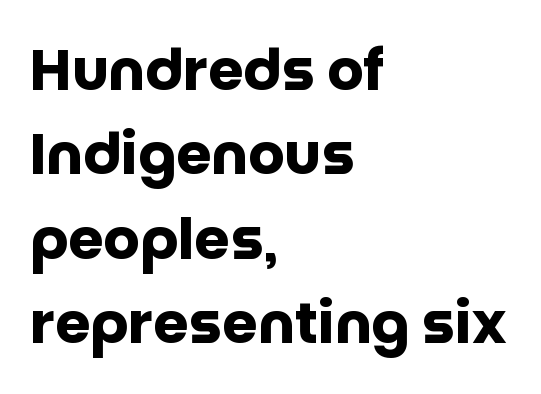
{"serif": "no", "italic": "no", "bold": "yes", "weight": "heavy", "width": "normal", "stroke_contrast": "low", "x_height": "large", "monospaced": "no", "underline": "no", "align": "left", "line_spacing": "normal", "line_spacing_ratio": 1.48, "letter_spacing": "normal", "letter_spacing_em": 0.0, "glyph_px": 57}
